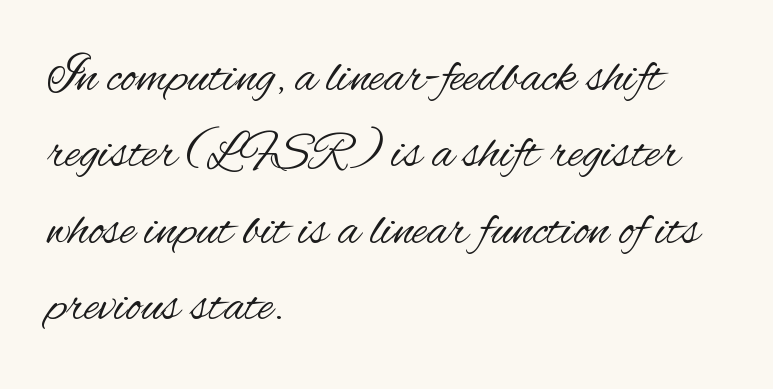
Evenly set lines give the paragraph a standard silhouette. How are the letters spaced? Ordinarily, with no added tracking. The glyphs in this specimen are sans serif. Stroke mass is kept to a normal reading level or below.
